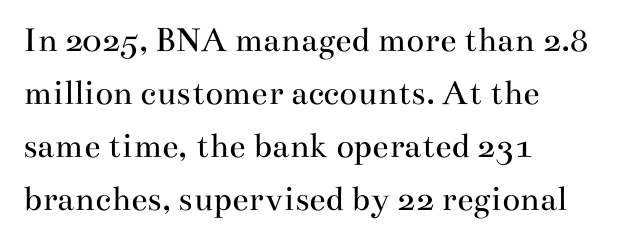
Q: Is the text bold? A: No.
Q: Is the text italic (slanted)? A: No, it is upright.
Q: Is the typeface a serif or a sans-serif typeface? A: Serif.
Q: Is the text underlined? A: No.
Q: How is the paragraph aligned? A: Left-aligned.
Q: Is the spacing between letters normal or unusually wide? A: Normal.
Q: Is the spacing between lines tight, normal or loose? A: Normal.
Q: Width (condensed, normal, or wide)? A: Wide.
Q: Stroke contrast? A: Medium.
Q: x-height? A: Small.
Q: Monospaced? A: No.
